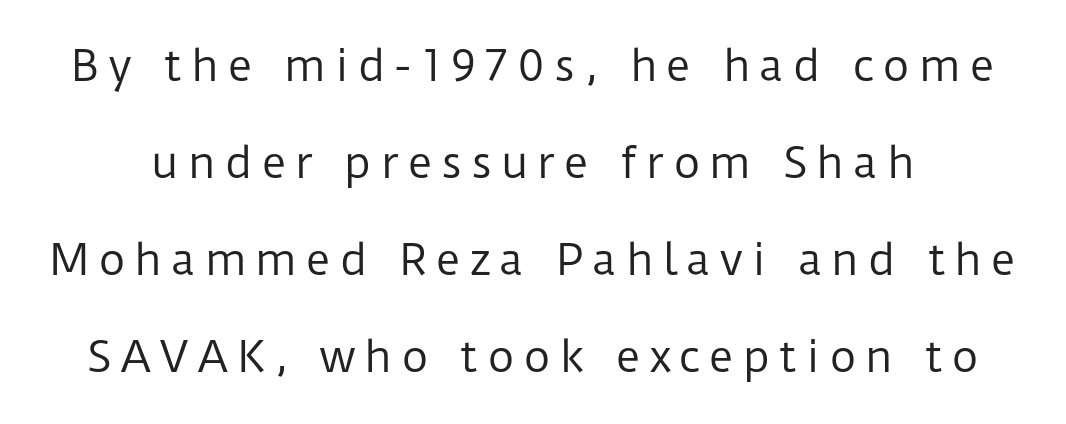
The image shows 42 px regular-weight sans-serif type, upright; set loose line spacing (2.31x), unusually wide letter spacing (+0.21 em), not underlined; low stroke contrast and a medium x-height.
